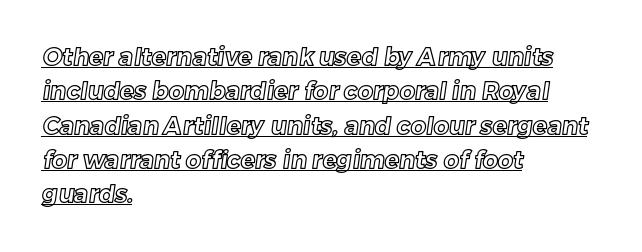
{"underline": "yes", "align": "left", "line_spacing": "normal", "line_spacing_ratio": 1.43, "letter_spacing": "normal", "letter_spacing_em": 0.0, "glyph_px": 24}
